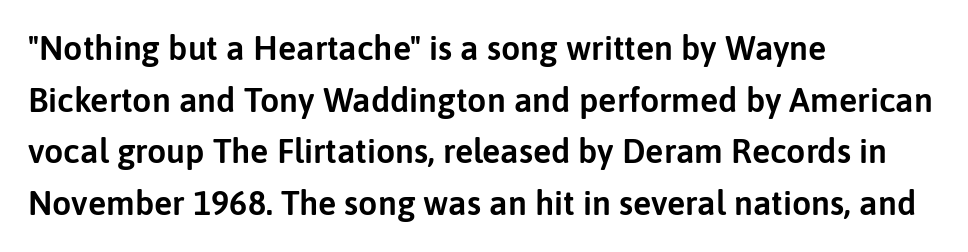
Note the varied advance widths — an 'i' is clearly narrower than an 'm'. The words here are not underlined. Students, note that the glyphs here touch the page at normal intervals. Classification — sans serif. The ragged edge is on the right, which tells us the setting is flush left.
